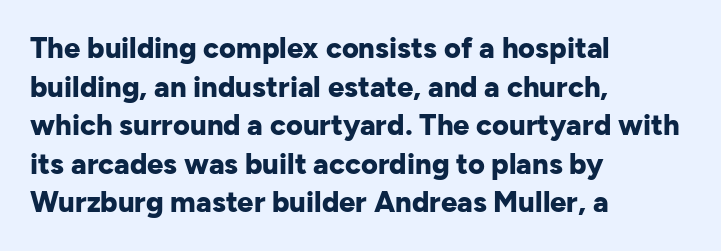
{"serif": "no", "italic": "no", "bold": "yes", "weight": "bold", "width": "normal", "stroke_contrast": "low", "x_height": "medium", "monospaced": "no", "underline": "no", "align": "left", "line_spacing": "normal", "line_spacing_ratio": 1.33, "letter_spacing": "normal", "letter_spacing_em": 0.0, "glyph_px": 29}
